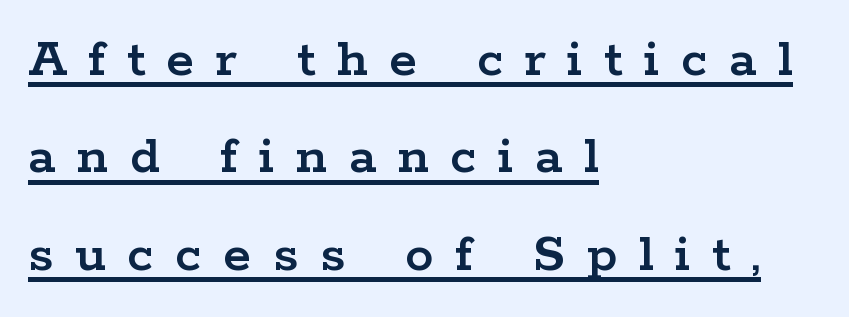
{"serif": "yes", "italic": "no", "width": "wide", "stroke_contrast": "low", "x_height": "medium", "monospaced": "no", "underline": "yes", "align": "left", "line_spacing_ratio": 1.71, "letter_spacing": "wide", "letter_spacing_em": 0.38, "glyph_px": 57}
